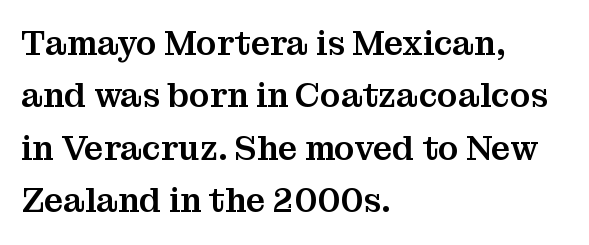
The image shows 34 px serif type, upright; set left-aligned, normal line spacing (1.54x), normal letter spacing, not underlined; medium stroke contrast and a medium x-height.
